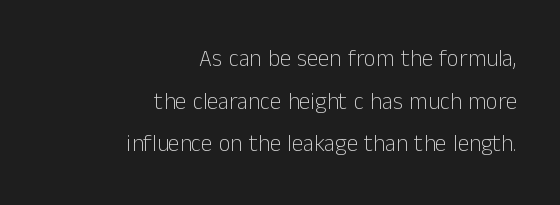
The image shows 23 px text type, upright; set right-aligned, line spacing 1.85x, normal letter spacing, not underlined.
